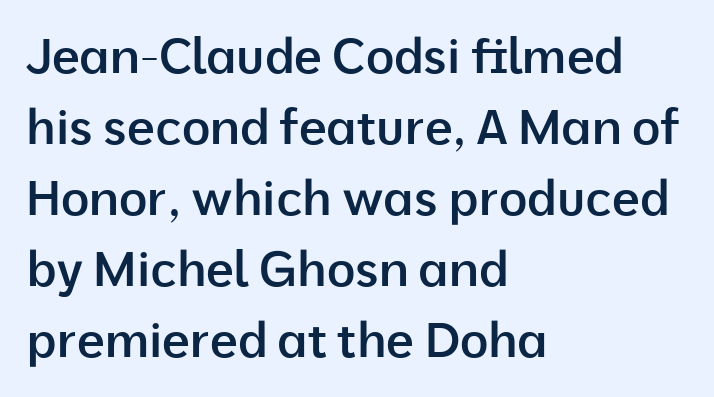
{"serif": "no", "italic": "no", "bold": "semi", "weight": "semibold", "width": "normal", "stroke_contrast": "low", "x_height": "medium", "monospaced": "no", "underline": "no", "align": "left", "line_spacing": "normal", "line_spacing_ratio": 1.45, "letter_spacing": "normal", "letter_spacing_em": 0.0, "glyph_px": 49}
